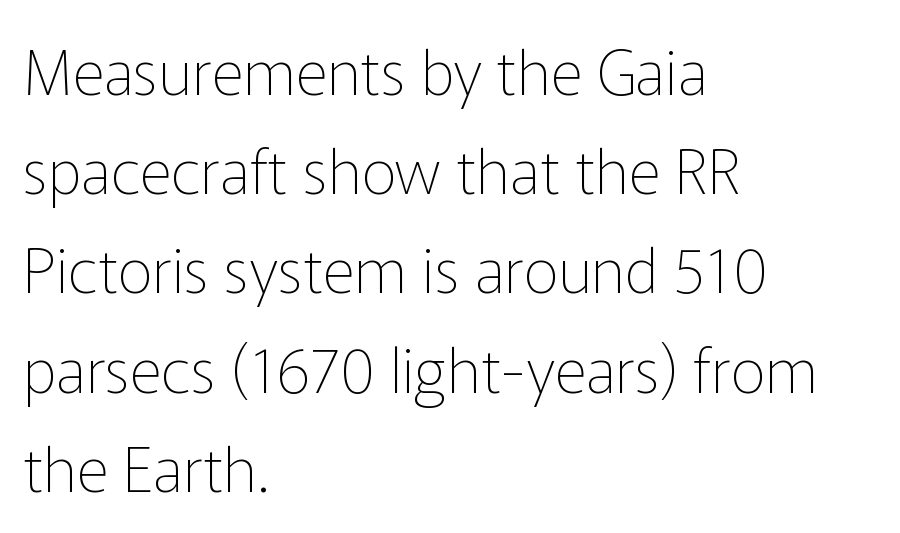
Q: Is the text bold? A: No.
Q: Is the text italic (slanted)? A: No, it is upright.
Q: Is the typeface a serif or a sans-serif typeface? A: Sans-serif.
Q: Is the text underlined? A: No.
Q: How is the paragraph aligned? A: Left-aligned.
Q: Is the spacing between letters normal or unusually wide? A: Normal.
Q: Is the spacing between lines tight, normal or loose? A: Normal.
Q: Width (condensed, normal, or wide)? A: Normal.
Q: Stroke contrast? A: Low.
Q: x-height? A: Medium.
Q: Monospaced? A: No.
